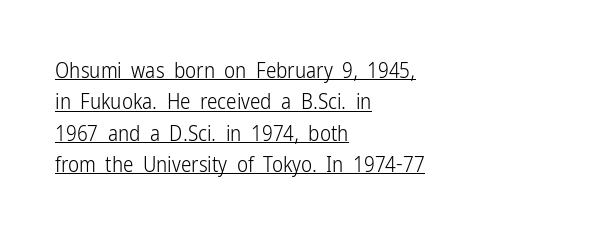
The image shows 21 px text type, upright; set left-aligned, normal line spacing (1.49x), normal letter spacing, underlined.
